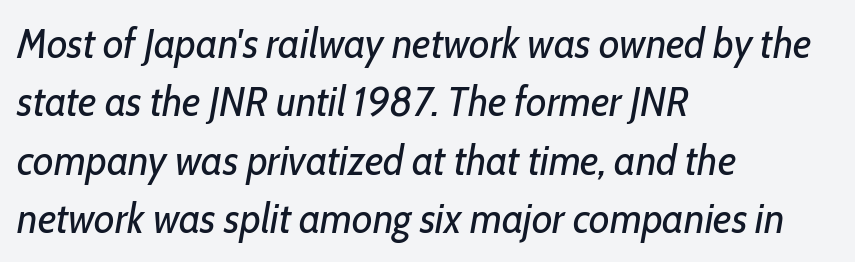
Q: Is the text bold? A: No.
Q: Is the text italic (slanted)? A: Yes, it leans right by about 10 degrees.
Q: Is the text underlined? A: No.
Q: How is the paragraph aligned? A: Left-aligned.
Q: Is the spacing between letters normal or unusually wide? A: Normal.
Q: Is the spacing between lines tight, normal or loose? A: Normal.
Q: Width (condensed, normal, or wide)? A: Condensed.
Q: Stroke contrast? A: Low.
Q: x-height? A: Medium.
Q: Monospaced? A: No.
